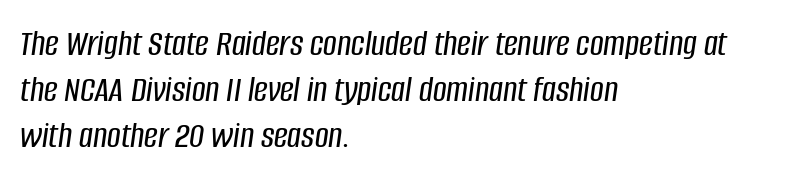
Looking at the ascenders, they clearly lean. Bare-footed words on every line. The type is set solid horizontally, with unmodified tracking. Notice how the passage keeps a crisp vertical edge on the left only. The passage shown is typed in a proportional face where columns would drift.
